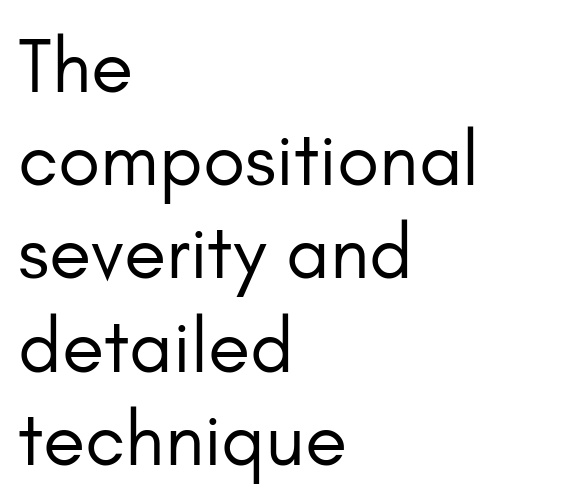
{"serif": "no", "italic": "no", "bold": "no", "weight": "regular", "width": "normal", "stroke_contrast": "low", "x_height": "small", "monospaced": "no", "underline": "no", "align": "left", "line_spacing_ratio": 1.21, "letter_spacing": "normal", "letter_spacing_em": 0.0, "glyph_px": 77}
